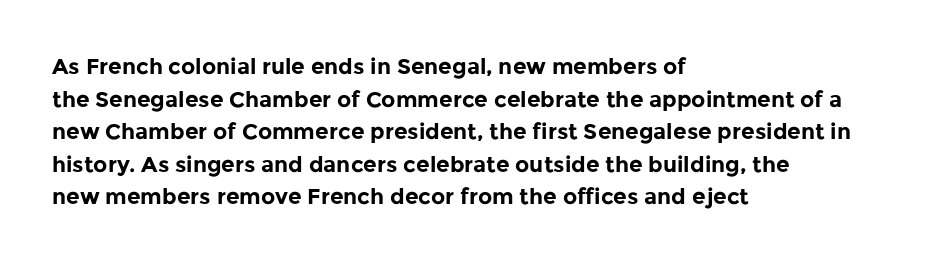
{"italic": "no", "bold": "yes", "underline": "no", "align": "left", "line_spacing": "normal", "line_spacing_ratio": 1.48, "letter_spacing": "normal", "letter_spacing_em": 0.0, "glyph_px": 22}
